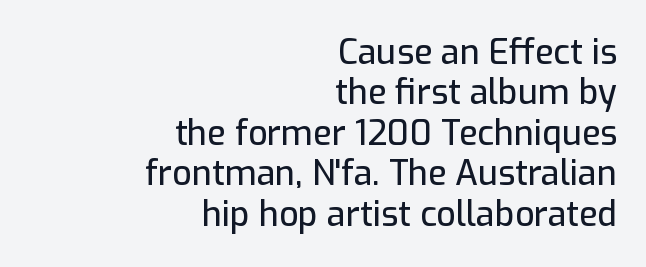
The image shows 34 px sans-serif type, upright; set right-aligned, line spacing 1.19x, normal letter spacing, not underlined; low stroke contrast and a medium x-height.
